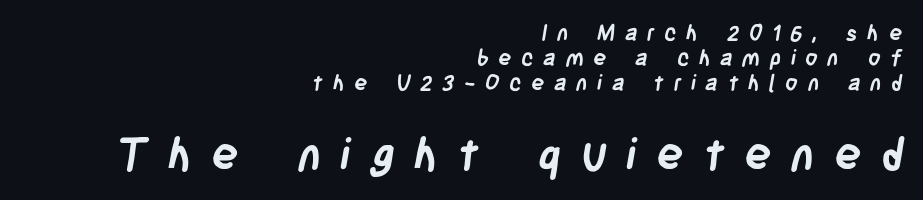
{"serif": "no", "bold": "yes", "weight": "semibold", "width": "condensed", "stroke_contrast": "low", "x_height": "large", "monospaced": "no", "underline": "no", "align": "right", "line_spacing": "tight", "line_spacing_ratio": 1.13, "letter_spacing": "wide", "letter_spacing_em": 0.43, "larger_block": "second", "size_ratio": 2.05, "glyph_px": 45}
